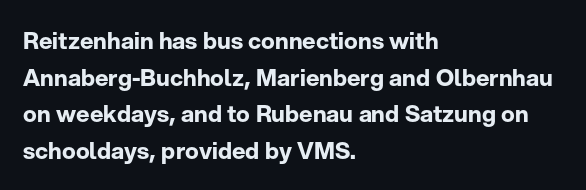
The image shows 23 px bold type, upright; set left-aligned, normal line spacing (1.59x), normal letter spacing, not underlined.
